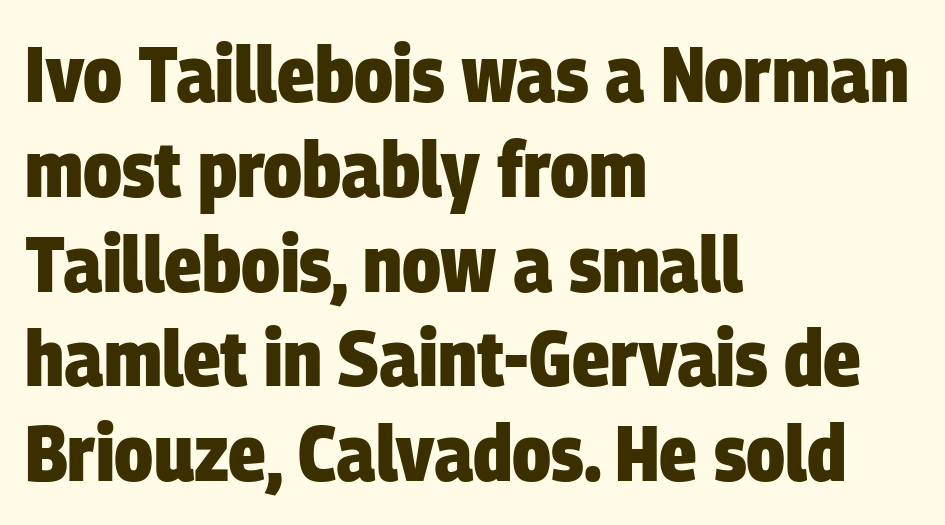
Q: Is the text bold? A: Yes.
Q: Is the typeface a serif or a sans-serif typeface? A: Sans-serif.
Q: Is the text underlined? A: No.
Q: How is the paragraph aligned? A: Left-aligned.
Q: Is the spacing between letters normal or unusually wide? A: Normal.
Q: Width (condensed, normal, or wide)? A: Condensed.
Q: Stroke contrast? A: Low.
Q: x-height? A: Large.
Q: Monospaced? A: No.
